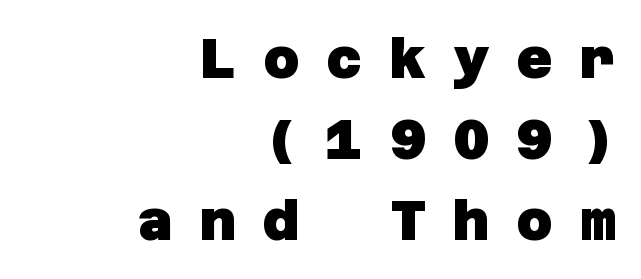
Q: Is the text bold? A: Yes.
Q: Is the typeface a serif or a sans-serif typeface? A: Sans-serif.
Q: Is the text underlined? A: No.
Q: How is the paragraph aligned? A: Right-aligned.
Q: Is the spacing between letters normal or unusually wide? A: Unusually wide.
Q: Is the spacing between lines tight, normal or loose? A: Normal.
Q: Width (condensed, normal, or wide)? A: Normal.
Q: Stroke contrast? A: Low.
Q: x-height? A: Large.
